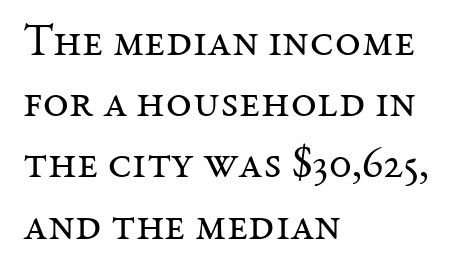
{"serif": "yes", "italic": "no", "bold": "no", "weight": "regular", "width": "normal", "stroke_contrast": "medium", "x_height": "medium", "monospaced": "no", "underline": "no", "align": "left", "line_spacing": "normal", "line_spacing_ratio": 1.36, "letter_spacing": "normal", "letter_spacing_em": 0.0, "glyph_px": 45}
